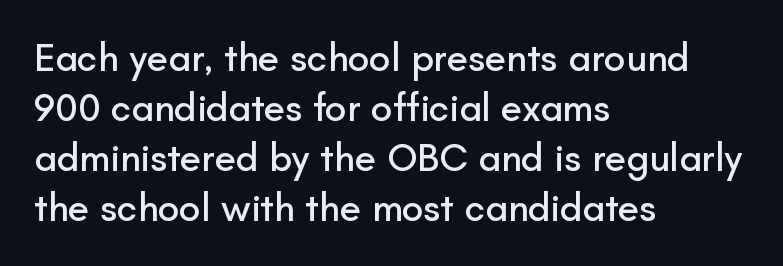
The image shows 39 px sans-serif type, upright; set left-aligned, normal line spacing (1.28x), normal letter spacing, not underlined; low stroke contrast and a small x-height.
